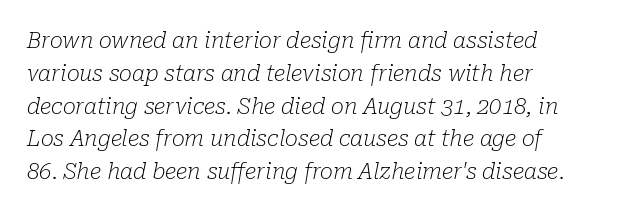
Is the stroke heavy? The answer is a plain regular-or-lighter. Words float on clear page, feet unadorned. Leading: standard. A typesetter would mark this as italic. The horizontal fit of the characters is conventional and even.
